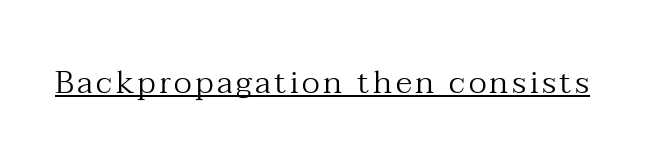
You can see a thin bar hugging the bottom of the glyphs. Varying glyph widths throughout — classic text-font behaviour. The cut favours lightness, reaching ordinary text weight at its darkest. Unlike italic type, these characters show no tilt at all. Unlike a clean sans, this face finishes its strokes with serifs.
